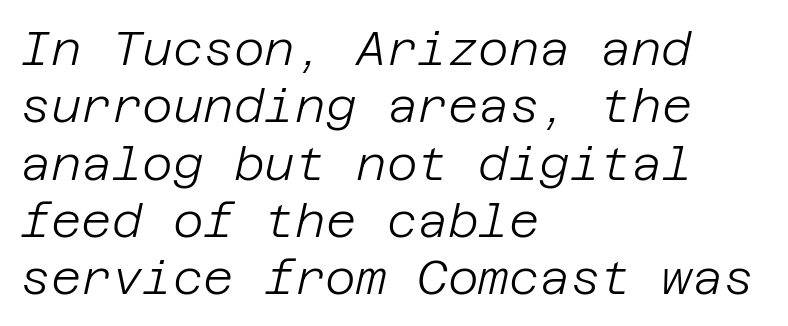
Line starts are locked; line ends wander. A bare baseline throughout the passage. No extra tracking has been applied to these lines. There's an unmistakable incline to the writing here.
